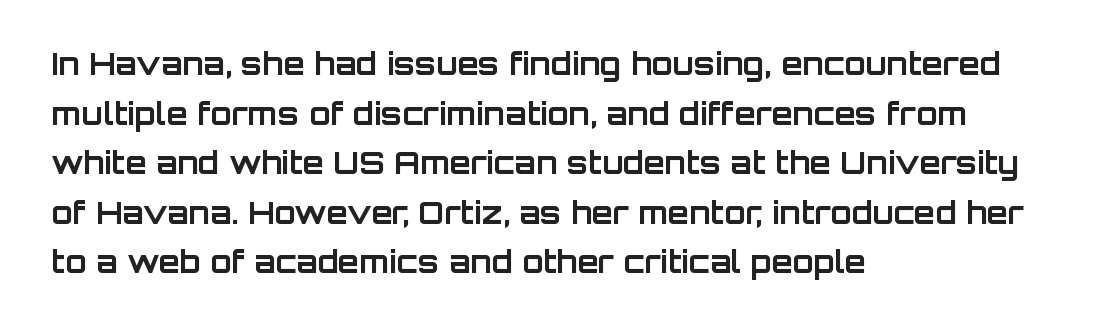
{"serif": "no", "italic": "no", "bold": "yes", "weight": "bold", "width": "normal", "stroke_contrast": "low", "x_height": "large", "monospaced": "no", "underline": "no", "align": "left", "line_spacing": "normal", "line_spacing_ratio": 1.6, "letter_spacing": "normal", "letter_spacing_em": 0.0, "glyph_px": 31}
